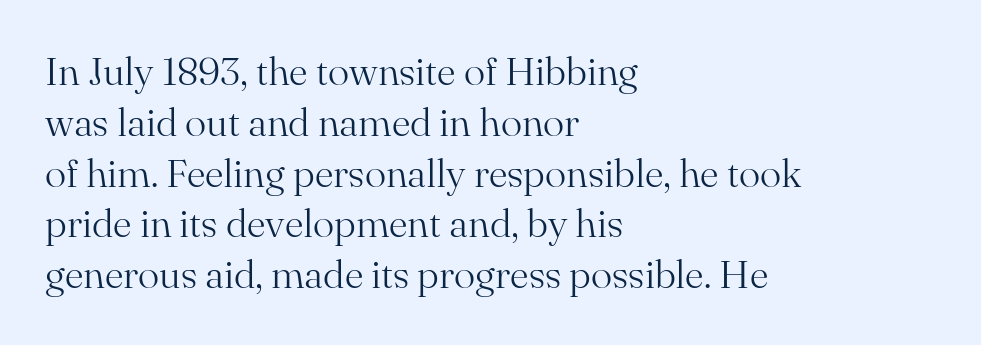
{"serif": "yes", "italic": "no", "bold": "no", "weight": "light", "width": "normal", "stroke_contrast": "medium", "x_height": "small", "monospaced": "no", "underline": "no", "align": "left", "line_spacing": "normal", "line_spacing_ratio": 1.27, "letter_spacing": "normal", "letter_spacing_em": 0.0, "glyph_px": 40}
